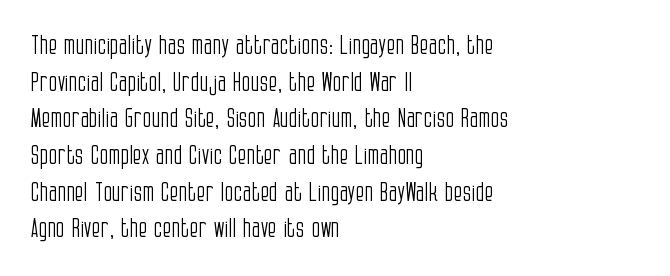
Q: Is the text bold? A: No.
Q: Is the text italic (slanted)? A: No, it is upright.
Q: Is the text underlined? A: No.
Q: How is the paragraph aligned? A: Left-aligned.
Q: Is the spacing between letters normal or unusually wide? A: Normal.
Q: Is the spacing between lines tight, normal or loose? A: Normal.
